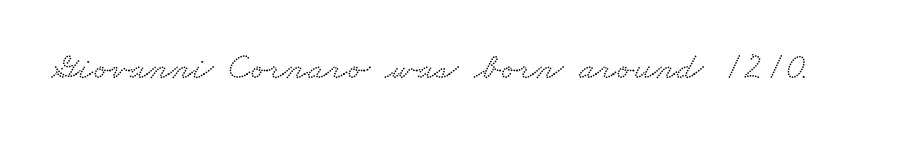
{"width": "wide", "stroke_contrast": "low", "x_height": "small", "monospaced": "no", "underline": "no", "letter_spacing": "normal", "letter_spacing_em": 0.0, "glyph_px": 38}
